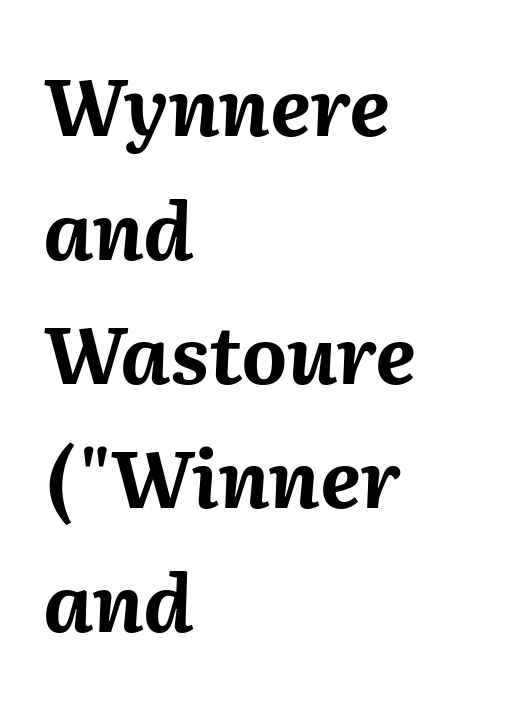
{"italic": "yes", "lean": "right", "slant_degrees": 2, "bold": "yes", "weight": "bold", "width": "normal", "stroke_contrast": "medium", "x_height": "medium", "monospaced": "no", "underline": "no", "align": "left", "line_spacing": "normal", "line_spacing_ratio": 1.57, "letter_spacing": "normal", "letter_spacing_em": 0.0, "glyph_px": 79}
